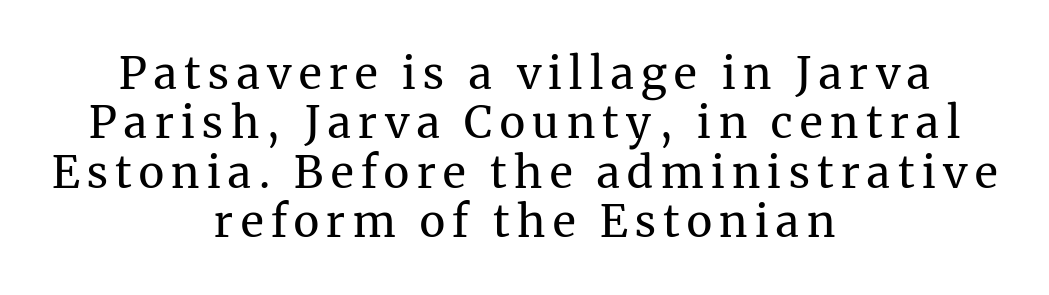
The image shows 44 px regular-weight serif type, upright; set centered, tight line spacing (1.12x), not underlined; medium stroke contrast and a medium x-height.
